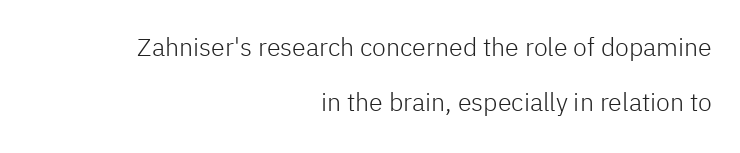
{"italic": "no", "bold": "no", "underline": "no", "align": "right", "line_spacing": "loose", "line_spacing_ratio": 2.2, "letter_spacing": "normal", "letter_spacing_em": 0.0, "glyph_px": 25}
